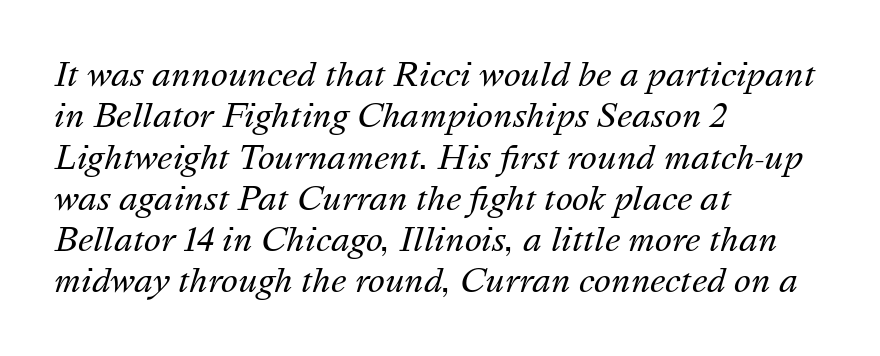
Q: Is the text bold? A: No.
Q: Is the text italic (slanted)? A: Yes, it leans right by about 16 degrees.
Q: Is the text underlined? A: No.
Q: How is the paragraph aligned? A: Left-aligned.
Q: Is the spacing between letters normal or unusually wide? A: Normal.
Q: Is the spacing between lines tight, normal or loose? A: Normal.
Q: Width (condensed, normal, or wide)? A: Normal.
Q: Stroke contrast? A: Medium.
Q: x-height? A: Medium.
Q: Monospaced? A: No.
